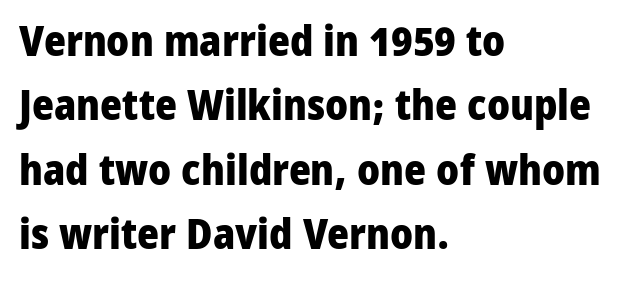
The image shows 42 px heavy sans-serif type, upright; set left-aligned, normal line spacing (1.53x), normal letter spacing, not underlined; low stroke contrast and a medium x-height.
